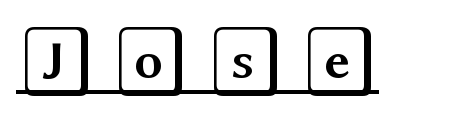
Q: Is the text italic (slanted)? A: No, it is upright.
Q: Is the text underlined? A: Yes.
Q: Is the spacing between letters normal or unusually wide? A: Unusually wide.
Q: Width (condensed, normal, or wide)? A: Wide.
Q: x-height? A: Large.
